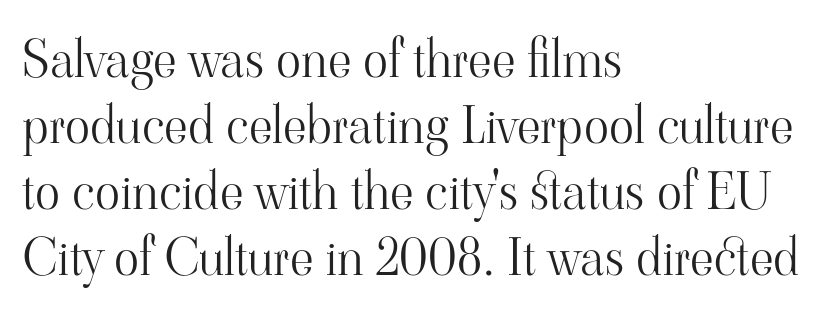
The image shows 52 px light serif type, upright; set left-aligned, normal line spacing (1.27x), normal letter spacing, not underlined; high stroke contrast and a small x-height.
